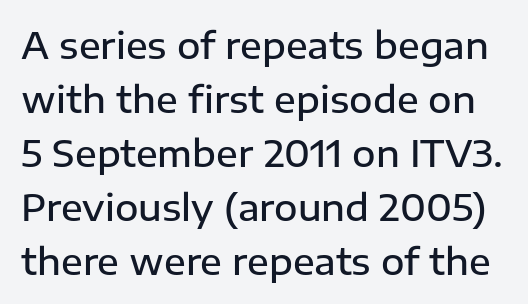
{"serif": "no", "italic": "no", "bold": "semi", "weight": "semibold", "width": "normal", "stroke_contrast": "low", "x_height": "medium", "monospaced": "no", "underline": "no", "line_spacing": "normal", "line_spacing_ratio": 1.5, "letter_spacing": "normal", "letter_spacing_em": 0.0, "glyph_px": 36}
